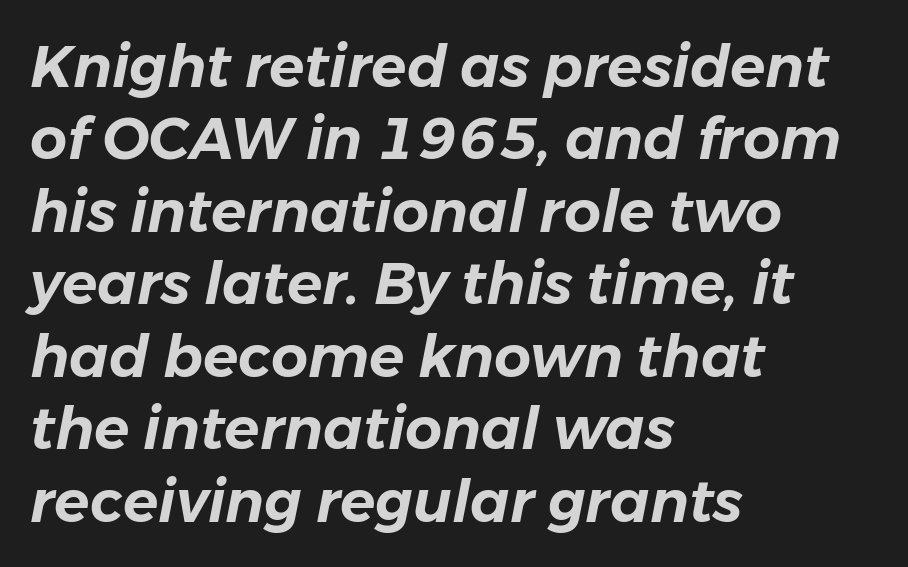
Q: Is the text italic (slanted)? A: Yes, it leans right by about 11 degrees.
Q: Is the text underlined? A: No.
Q: How is the paragraph aligned? A: Left-aligned.
Q: Is the spacing between letters normal or unusually wide? A: Normal.
Q: Is the spacing between lines tight, normal or loose? A: Normal.
Q: Width (condensed, normal, or wide)? A: Normal.
Q: Stroke contrast? A: Low.
Q: x-height? A: Medium.
Q: Monospaced? A: No.
